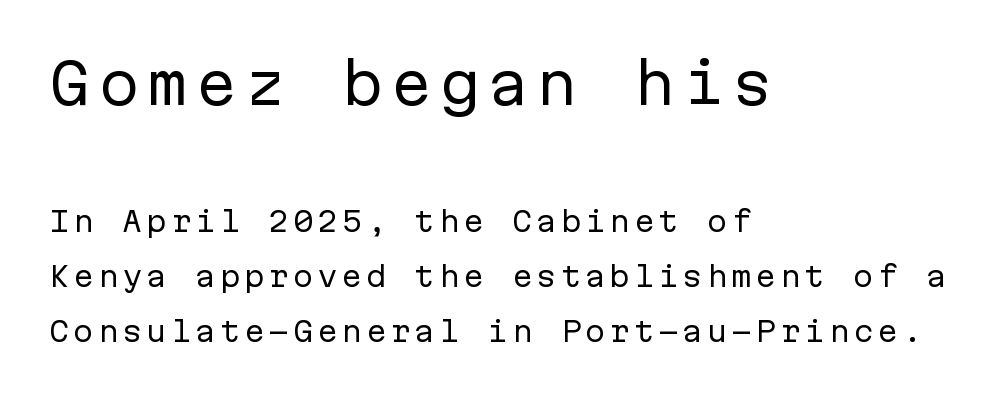
Nothing heavy about these letters — not bold at all. Rendered with straight, roman letterforms. Nothing sits at the stroke ends, so this counts as sans-serif. Scale decreases going downward across the two blocks. The face used here is monospaced, like something from a code editor.
